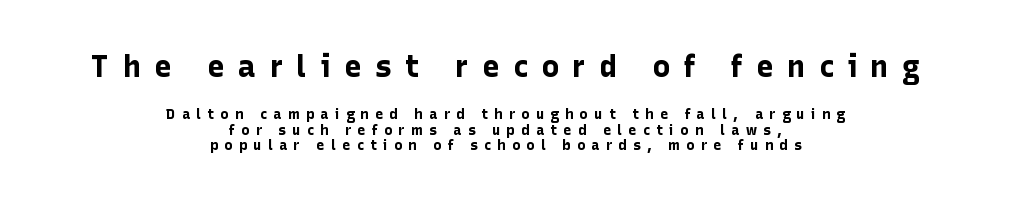
Does the copy run flush right? No — it is centered line by line. Check where the strokes stop: nothing finishes them off — pure sans. Descender tails drop into unmarked territory. Thick stems and heavy bowls — unmistakably bold. Larger block? The one above; the one below is distinctly smaller.
